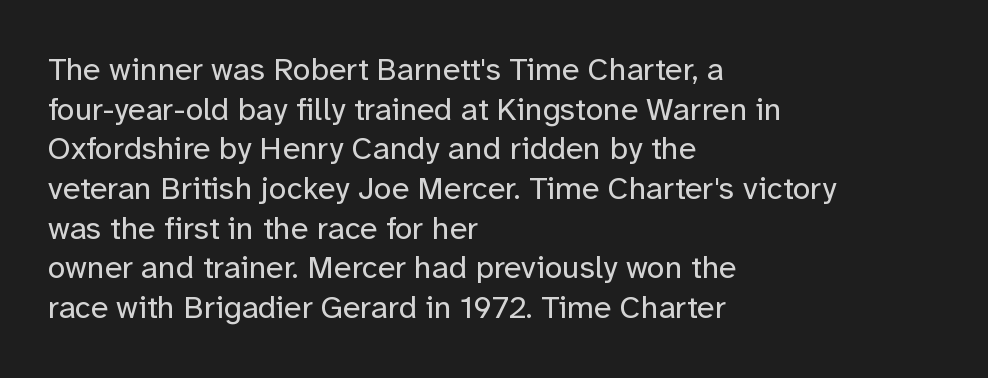
Q: Is the text bold? A: No.
Q: Is the text italic (slanted)? A: No, it is upright.
Q: Is the typeface a serif or a sans-serif typeface? A: Sans-serif.
Q: Is the text underlined? A: No.
Q: How is the paragraph aligned? A: Left-aligned.
Q: Is the spacing between letters normal or unusually wide? A: Normal.
Q: Width (condensed, normal, or wide)? A: Normal.
Q: Stroke contrast? A: Low.
Q: x-height? A: Medium.
Q: Monospaced? A: No.
